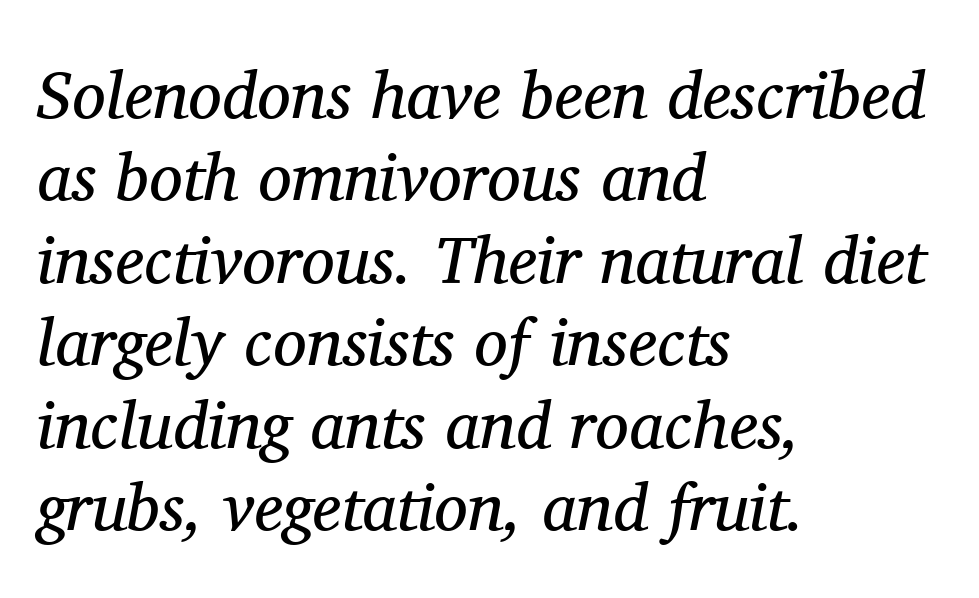
The image shows 67 px regular-weight serif type, italic (leaning right); set left-aligned, line spacing 1.23x, normal letter spacing, not underlined; medium stroke contrast and a medium x-height.
